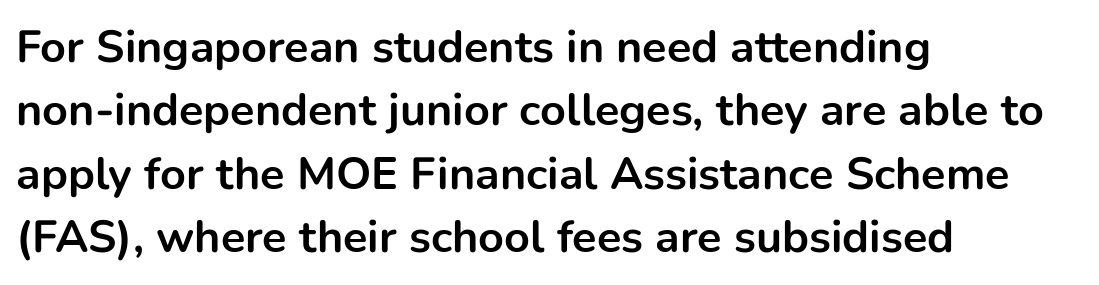
{"serif": "no", "italic": "no", "bold": "yes", "weight": "bold", "width": "normal", "stroke_contrast": "low", "x_height": "medium", "monospaced": "no", "underline": "no", "align": "left", "line_spacing": "normal", "line_spacing_ratio": 1.41, "letter_spacing": "normal", "letter_spacing_em": 0.0, "glyph_px": 45}
